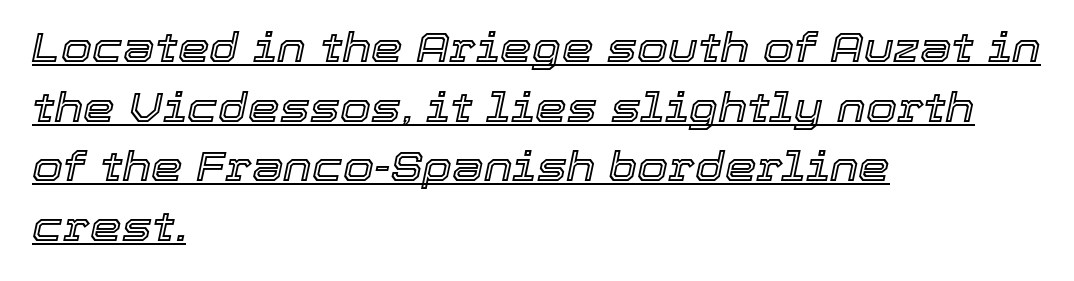
{"italic": "yes", "lean": "right", "slant_degrees": 12, "width": "normal", "x_height": "medium", "monospaced": "no", "underline": "yes", "align": "left", "line_spacing": "normal", "line_spacing_ratio": 1.49, "letter_spacing": "normal", "letter_spacing_em": 0.0, "glyph_px": 40}
